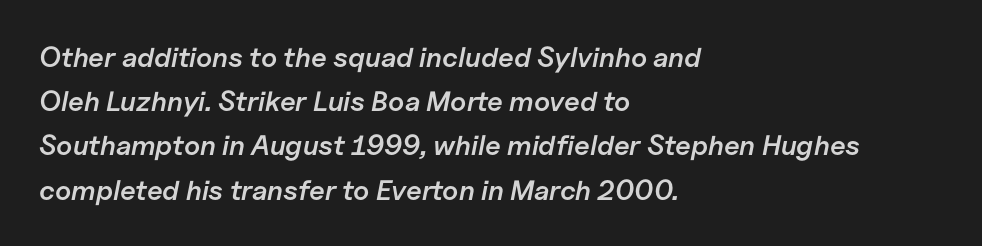
{"italic": "yes", "lean": "right", "slant_degrees": 11, "bold": "semi", "weight": "semibold", "width": "normal", "stroke_contrast": "low", "x_height": "medium", "monospaced": "no", "underline": "no", "align": "left", "line_spacing": "normal", "line_spacing_ratio": 1.58, "letter_spacing": "normal", "letter_spacing_em": 0.0, "glyph_px": 28}
